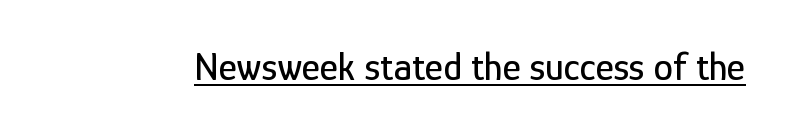
Q: Is the text italic (slanted)? A: No, it is upright.
Q: Is the typeface a serif or a sans-serif typeface? A: Sans-serif.
Q: Is the text underlined? A: Yes.
Q: Is the spacing between letters normal or unusually wide? A: Normal.
Q: Width (condensed, normal, or wide)? A: Condensed.
Q: Stroke contrast? A: Low.
Q: x-height? A: Medium.
Q: Monospaced? A: No.
